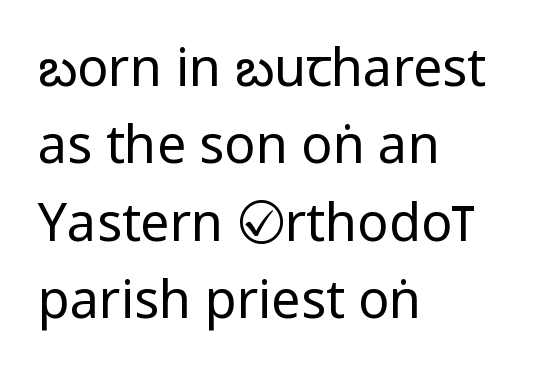
The image shows 52 px regular-weight, condensed sans-serif type, upright; set left-aligned, normal line spacing (1.49x), normal letter spacing, not underlined; low stroke contrast and a large x-height.
